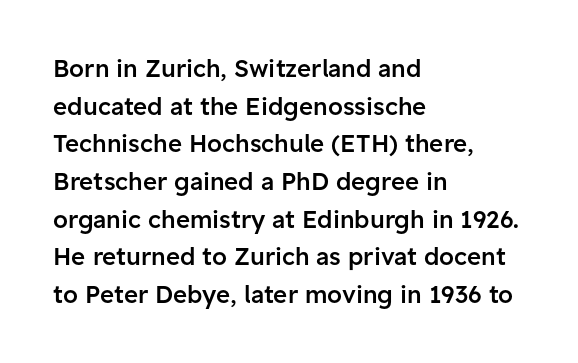
If you drew a ruler down the left edge, every line would touch it. Successive baselines arrive at the customary interval. The passage shown is semibold, sitting just below true bold. Style check: upright.
